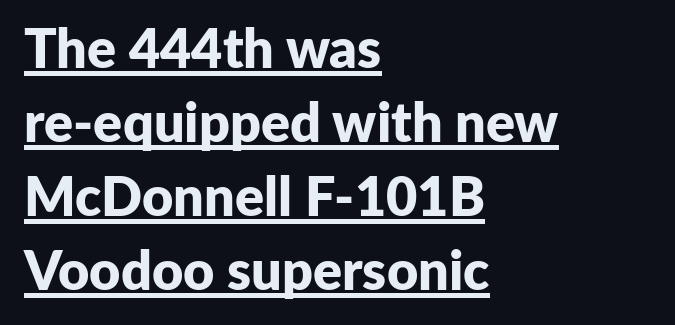
This sample has the flowing, uneven cadence of proportional lettering. Notice how thick the strokes are: this is what a full bold looks like. Underline: present. In CSS terms this would be text-align: left. Designer's note — italics off, roman on. The type is set solid horizontally, with unmodified tracking.
